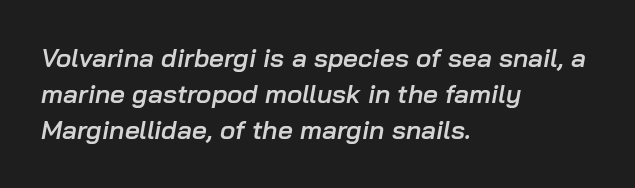
Teacher's note: observe the even left margin — that is flush-left alignment. Interline gaps are of average width in this sample. Notice how the stems are inclined rather than vertical — that's the hallmark of italics. A typesetter would call this zero additional tracking.
